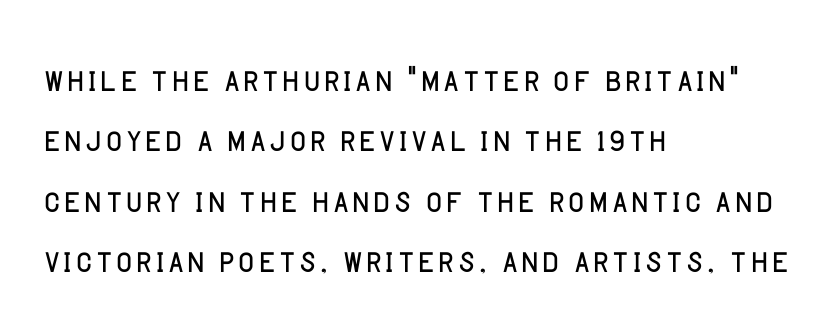
{"serif": "no", "italic": "no", "bold": "no", "weight": "light", "width": "normal", "stroke_contrast": "low", "x_height": "large", "monospaced": "no", "underline": "no", "align": "left", "line_spacing": "normal", "line_spacing_ratio": 1.37, "letter_spacing": "normal", "letter_spacing_em": 0.0, "glyph_px": 44}
